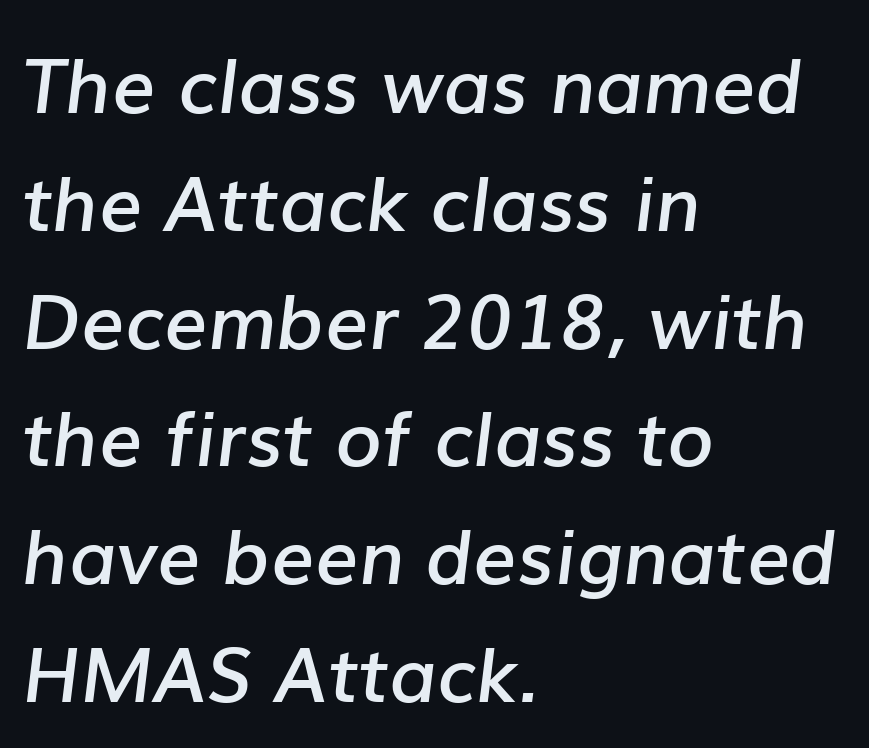
{"italic": "yes", "lean": "right", "slant_degrees": 7, "bold": "semi", "weight": "semibold", "width": "normal", "stroke_contrast": "low", "x_height": "medium", "monospaced": "no", "underline": "no", "align": "left", "line_spacing": "normal", "line_spacing_ratio": 1.55, "letter_spacing": "normal", "letter_spacing_em": 0.0, "glyph_px": 76}
